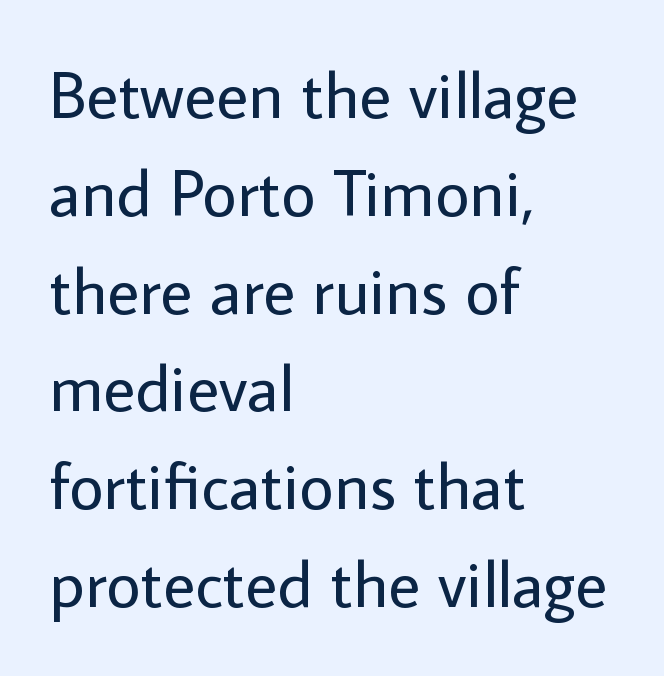
Varying glyph widths throughout — classic text-font behaviour. Words appear dense and cohesive because spacing is normal. Summary of weight: not heavy and not bold. Check under the words: just untouched page. This sample uses an upright cut, with every glyph sitting square on the baseline. A sans-serif font was chosen for this passage.
